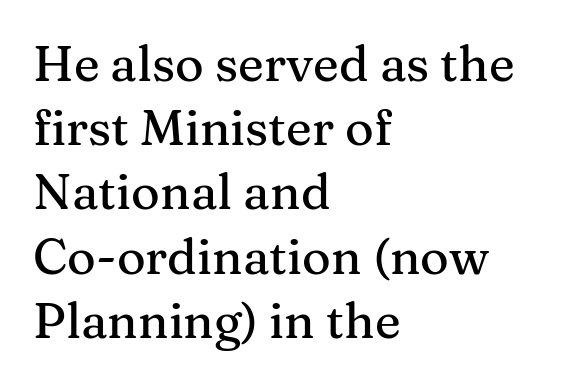
The image shows 49 px serif type, upright; set left-aligned, normal line spacing (1.31x), normal letter spacing, not underlined; medium stroke contrast and a medium x-height.
